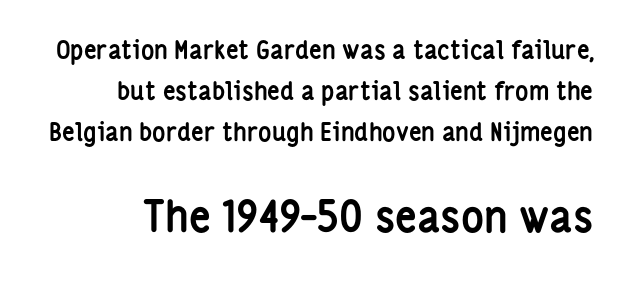
{"serif": "no", "italic": "no", "bold": "yes", "weight": "semibold", "width": "condensed", "stroke_contrast": "low", "x_height": "medium", "monospaced": "no", "underline": "no", "line_spacing": "normal", "line_spacing_ratio": 1.65, "letter_spacing": "normal", "letter_spacing_em": 0.0, "larger_block": "second", "size_ratio": 1.72, "glyph_px": 43}
